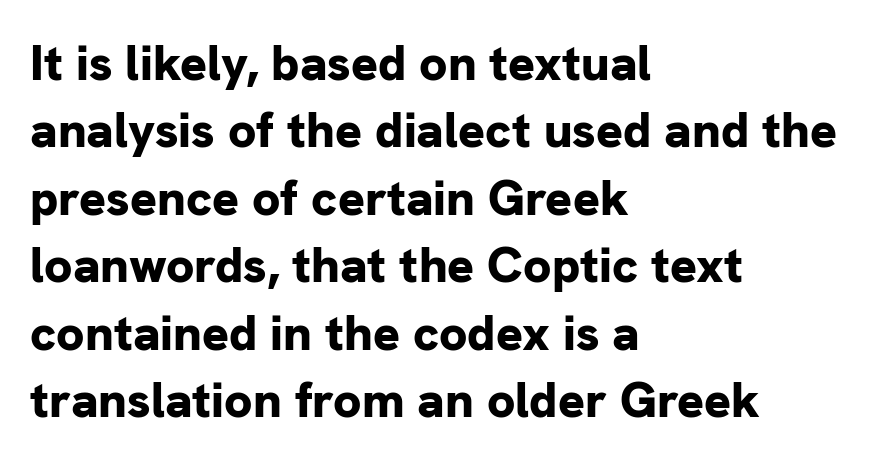
The passage shown is emphatically bold. Spacing between characters is what you'd get straight out of the box. The rendering uses a moderate line-height, typical for paragraphs. Which margin do the lines hug? The left one — the right edge is uneven. Quick note: not italic, upright.
